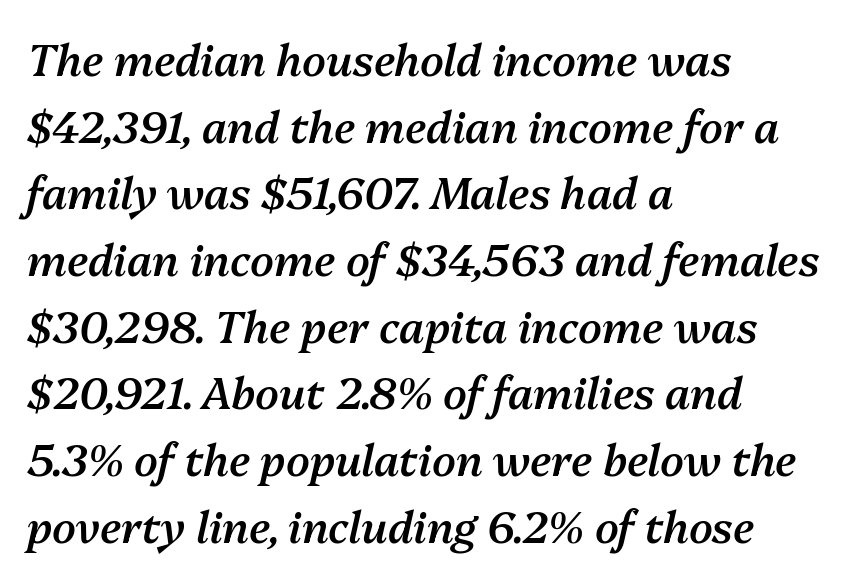
You can tell it's italic because the verticals aren't actually vertical. Weight: semibold (demi). Successive baselines arrive at the customary interval. Spacing between characters is what you'd get straight out of the box. The face used here is proportionally spaced, like ordinary book or web type. Beneath every word, the page is bare.
